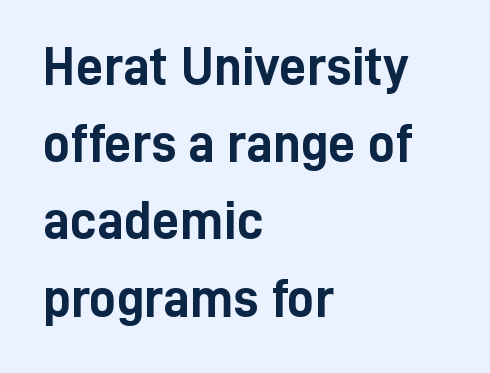
{"serif": "no", "italic": "no", "bold": "yes", "weight": "semibold", "width": "condensed", "stroke_contrast": "low", "x_height": "medium", "monospaced": "no", "underline": "no", "align": "left", "line_spacing": "normal", "line_spacing_ratio": 1.43, "letter_spacing": "normal", "letter_spacing_em": 0.0, "glyph_px": 54}
